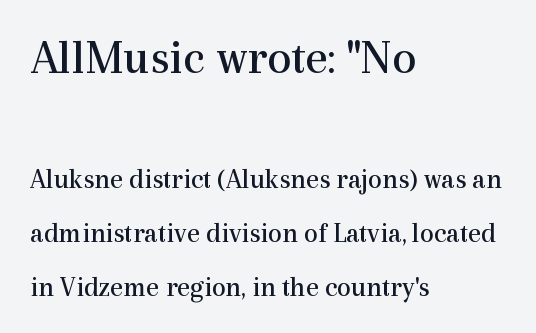
The image shows 49 px regular-weight serif type, upright; set left-aligned, loose line spacing (1.92x), normal letter spacing, not underlined; the first (top) block is 1.75x larger; a medium x-height.
